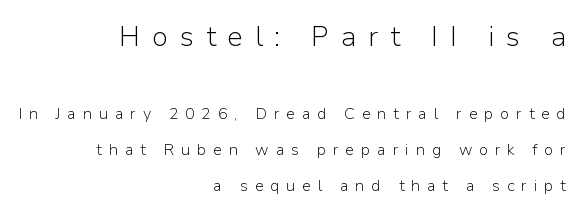
{"serif": "no", "italic": "no", "bold": "no", "weight": "light", "width": "normal", "stroke_contrast": "low", "x_height": "medium", "monospaced": "no", "underline": "no", "align": "right", "line_spacing": "loose", "line_spacing_ratio": 2.24, "letter_spacing": "wide", "letter_spacing_em": 0.42, "larger_block": "first", "size_ratio": 1.75, "glyph_px": 28}
